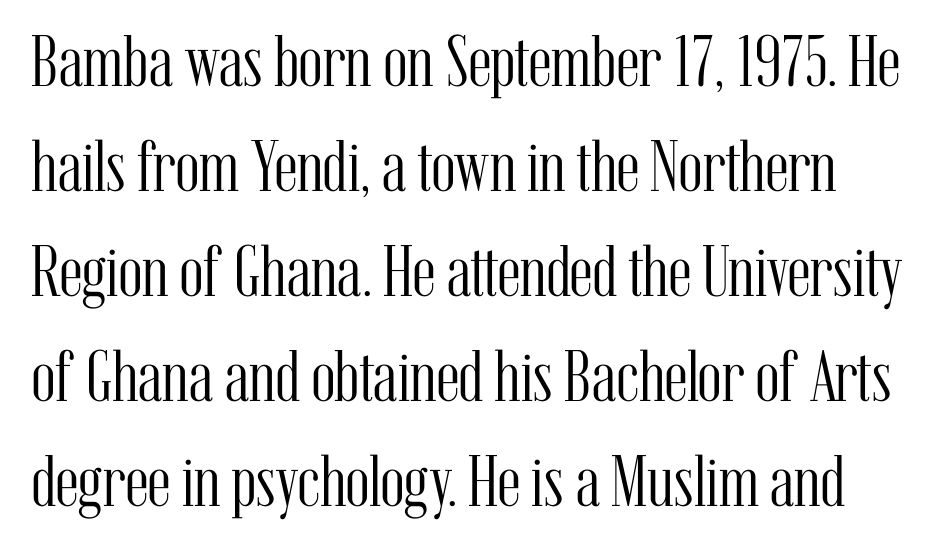
The image shows 73 px light, condensed serif type, upright; set normal line spacing (1.44x), normal letter spacing, not underlined; medium stroke contrast and a medium x-height.
